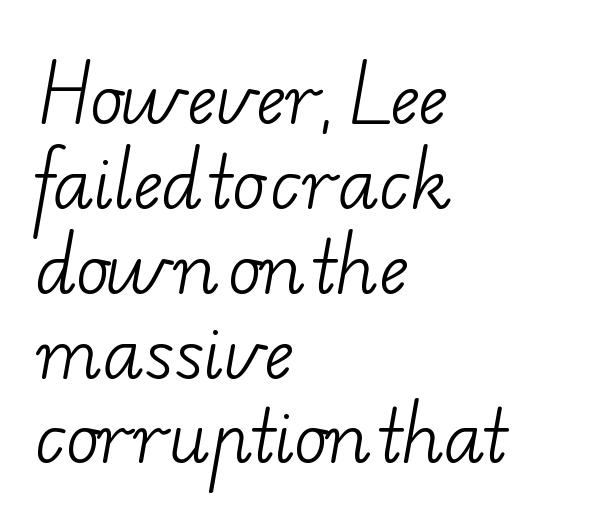
Plain, unruled lines of type. The face used here is seriffed, in the tradition of book romans. Horizontally, the lines are justified to the leading edge only. The typesetting does not lean heavy: it is not bold.
